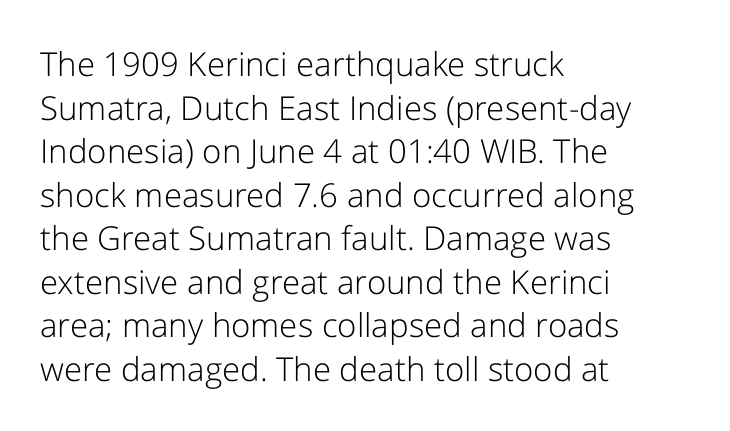
Q: Is the text bold? A: No.
Q: Is the text italic (slanted)? A: No, it is upright.
Q: Is the typeface a serif or a sans-serif typeface? A: Sans-serif.
Q: Is the text underlined? A: No.
Q: How is the paragraph aligned? A: Left-aligned.
Q: Is the spacing between letters normal or unusually wide? A: Normal.
Q: Is the spacing between lines tight, normal or loose? A: Normal.
Q: Width (condensed, normal, or wide)? A: Normal.
Q: Stroke contrast? A: Low.
Q: x-height? A: Medium.
Q: Monospaced? A: No.
